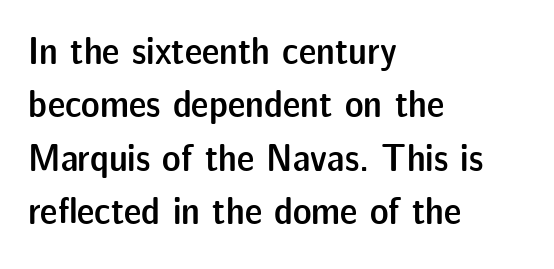
Here the designer chose a conventional face with non-uniform glyph widths. Rows of type keep a routine distance in the vertical direction. Italic: no, the glyphs are upright roman. Notice how the passage keeps a crisp vertical edge on the left only.
